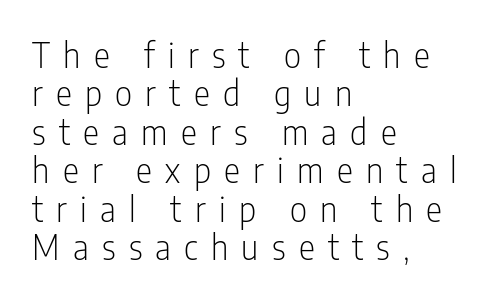
The image shows 34 px light, condensed sans-serif type, upright; set left-aligned, tight line spacing (1.13x), unusually wide letter spacing (+0.39 em), not underlined; low stroke contrast and a medium x-height.
